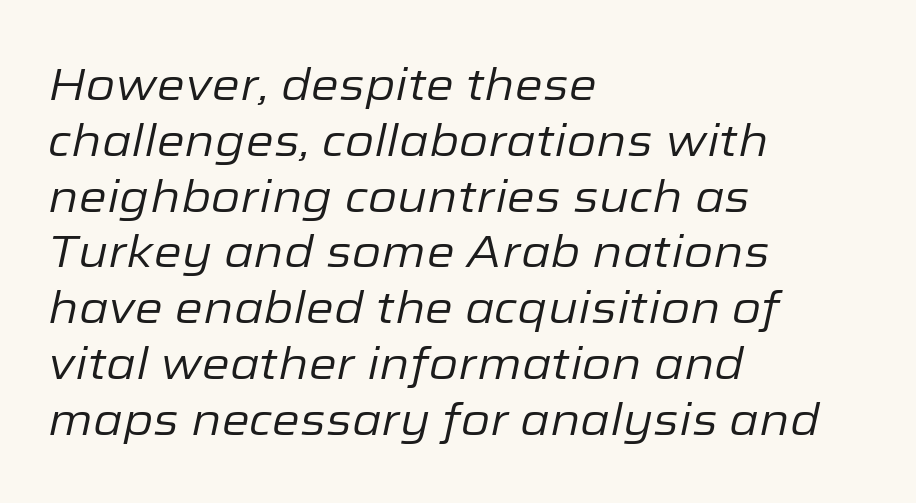
The image shows 45 px regular-weight type, italic (leaning right); set left-aligned, line spacing 1.24x, normal letter spacing, not underlined; low stroke contrast and a medium x-height.
